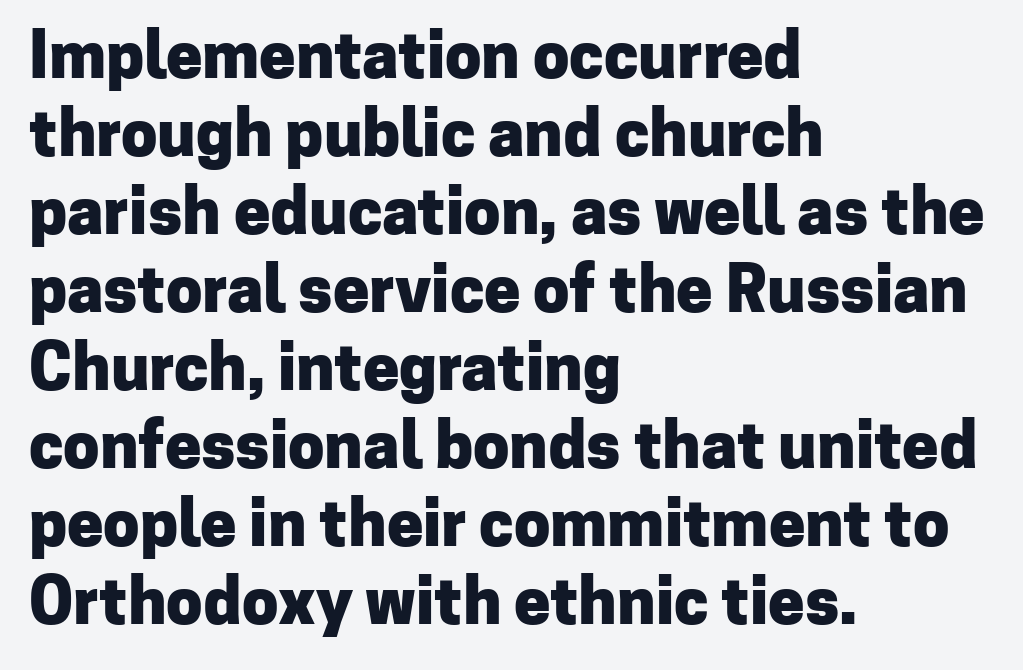
Q: Is the text bold? A: Yes.
Q: Is the text italic (slanted)? A: No, it is upright.
Q: Is the typeface a serif or a sans-serif typeface? A: Sans-serif.
Q: Is the text underlined? A: No.
Q: How is the paragraph aligned? A: Left-aligned.
Q: Is the spacing between letters normal or unusually wide? A: Normal.
Q: Width (condensed, normal, or wide)? A: Normal.
Q: Stroke contrast? A: Low.
Q: x-height? A: Medium.
Q: Monospaced? A: No.
